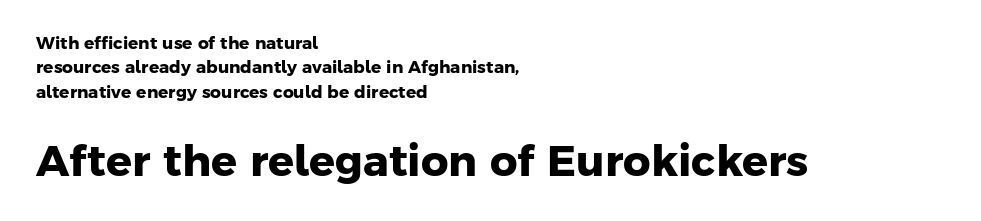
The image shows 43 px heavy sans-serif type; set left-aligned, normal line spacing (1.44x), normal letter spacing, not underlined; the second (bottom) block is 2.53x larger; low stroke contrast and a medium x-height.
